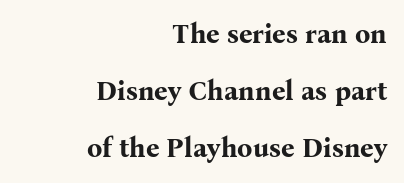
The image shows 27 px bold type, upright; set right-aligned, loose line spacing (2.12x), normal letter spacing, not underlined.
